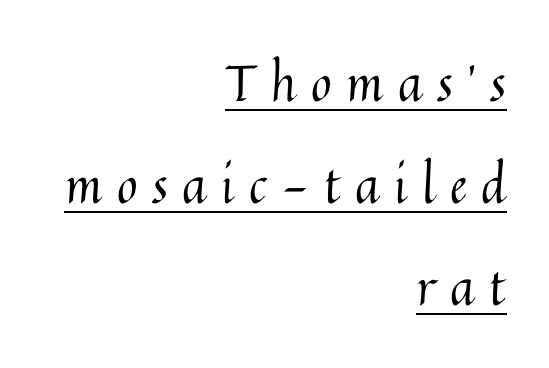
{"bold": "no", "weight": "regular", "width": "normal", "stroke_contrast": "medium", "x_height": "medium", "monospaced": "no", "underline": "yes", "align": "right", "line_spacing": "loose", "line_spacing_ratio": 2.04, "letter_spacing": "wide", "letter_spacing_em": 0.29, "glyph_px": 50}
